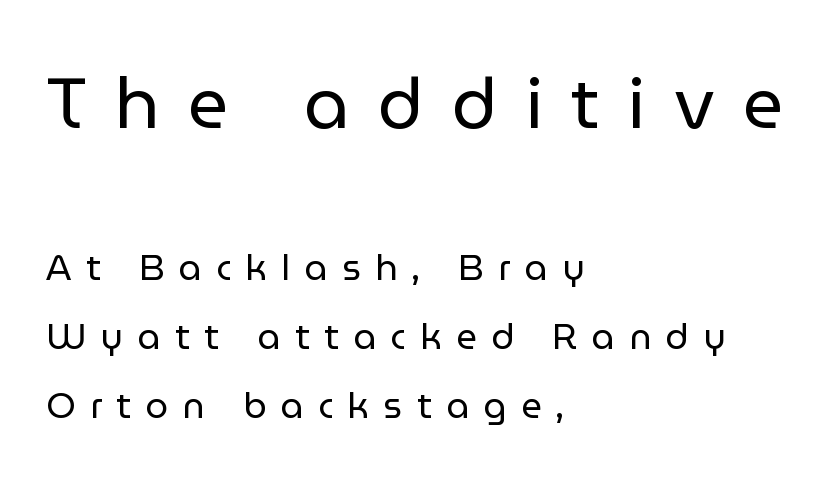
The image shows 71 px regular-weight sans-serif type, upright; set left-aligned, loose line spacing (1.91x), unusually wide letter spacing (+0.4 em), not underlined; the first (top) block is 1.97x larger; low stroke contrast and a medium x-height.
